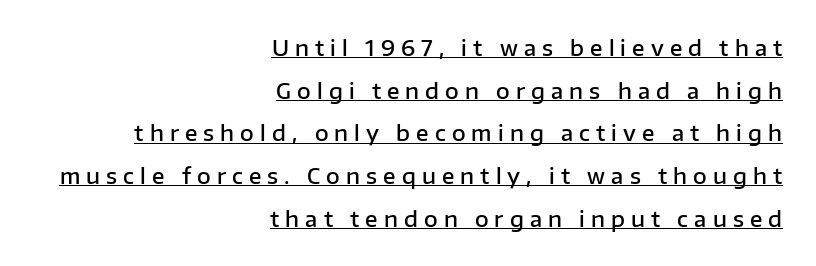
{"italic": "no", "bold": "semi", "underline": "yes", "align": "right", "line_spacing": "loose", "line_spacing_ratio": 2.03, "letter_spacing": "wide", "letter_spacing_em": 0.29, "glyph_px": 21}
